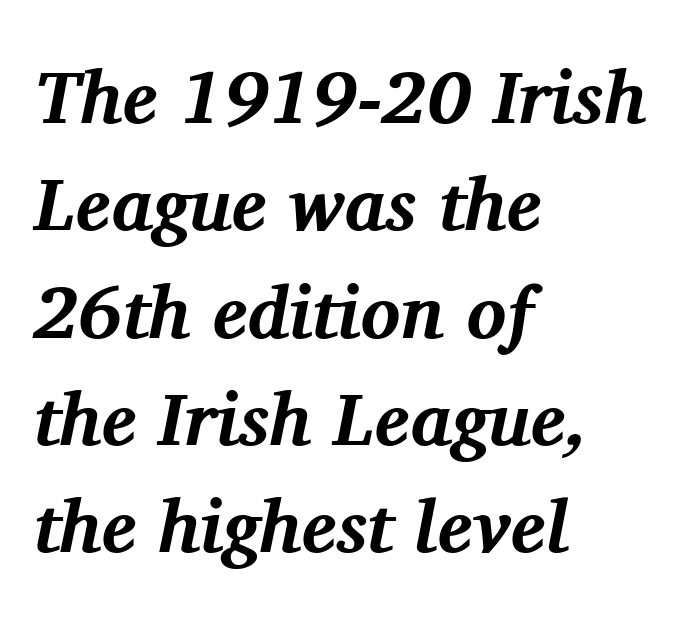
The image shows 74 px bold serif type, italic (leaning right); set left-aligned, normal line spacing (1.45x), normal letter spacing, not underlined; medium stroke contrast and a medium x-height.
